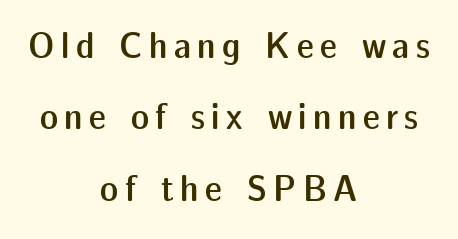
Serif or sans? Sans — the stroke terminals are bare. I'd describe the lettering as semibold — firm but not a full bold. A typesetter would mark this as roman, not italic. Unmarked baselines from the first word to the last.
